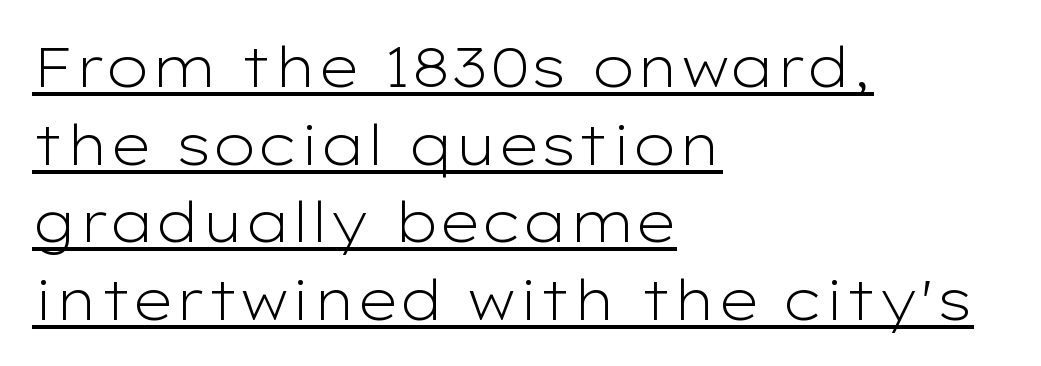
{"serif": "no", "italic": "no", "bold": "no", "weight": "light", "width": "wide", "stroke_contrast": "low", "x_height": "medium", "monospaced": "no", "underline": "yes", "align": "left", "line_spacing": "normal", "line_spacing_ratio": 1.41, "letter_spacing": "normal", "letter_spacing_em": 0.0, "glyph_px": 55}
